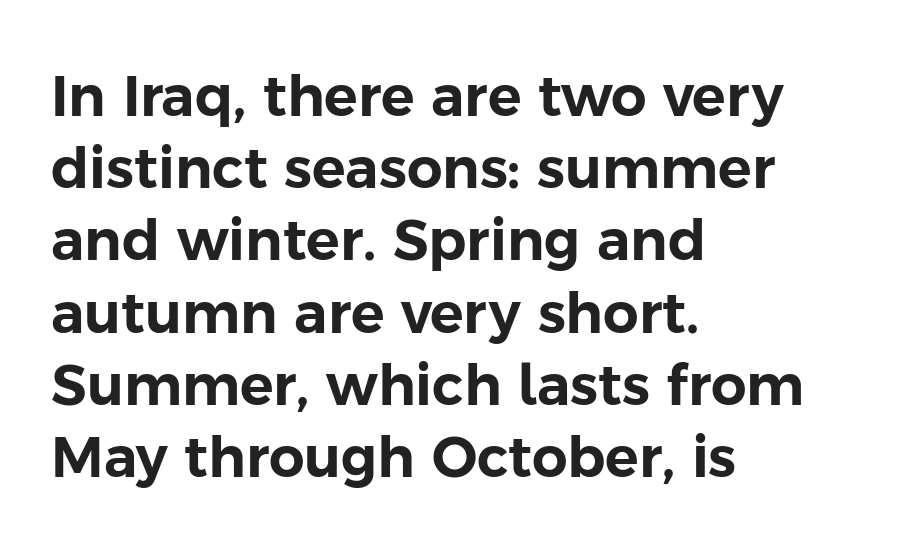
Between one letter and the next there's only the usual sliver of space. Notice how the stems are strictly vertical — no italics here. Is this a sans? Yes — the strokes have no serifs. This block has exactly the height ordinary leading produces.
